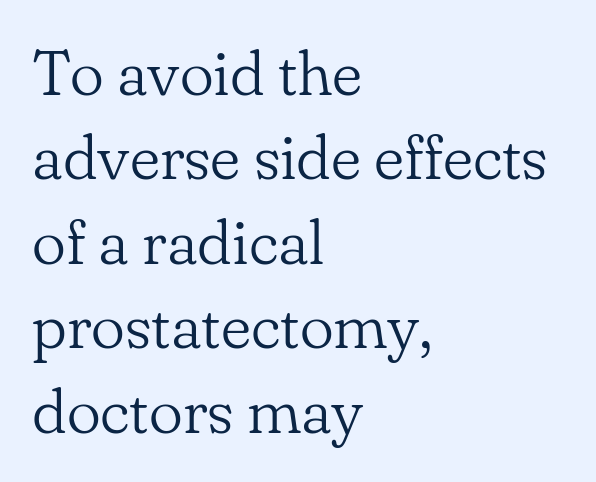
Does extra space separate the letters? No, they use regular spacing. Words float on clear page, feet unadorned. Here the designer chose a conventional face with non-uniform glyph widths. This is the regular roman posture of the typeface.
